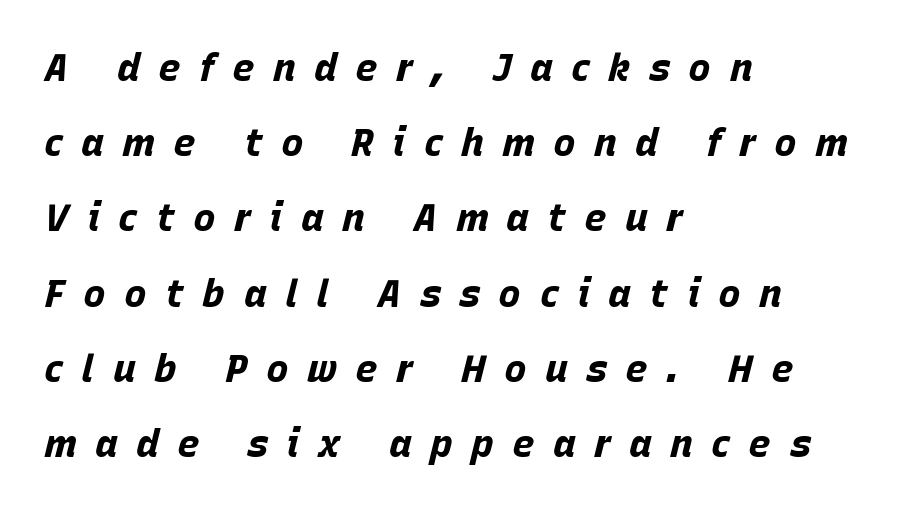
{"italic": "yes", "lean": "right", "slant_degrees": 15, "bold": "yes", "weight": "bold", "width": "normal", "stroke_contrast": "low", "x_height": "large", "monospaced": "no", "underline": "no", "align": "left", "line_spacing": "loose", "line_spacing_ratio": 1.98, "letter_spacing": "wide", "letter_spacing_em": 0.48, "glyph_px": 38}
